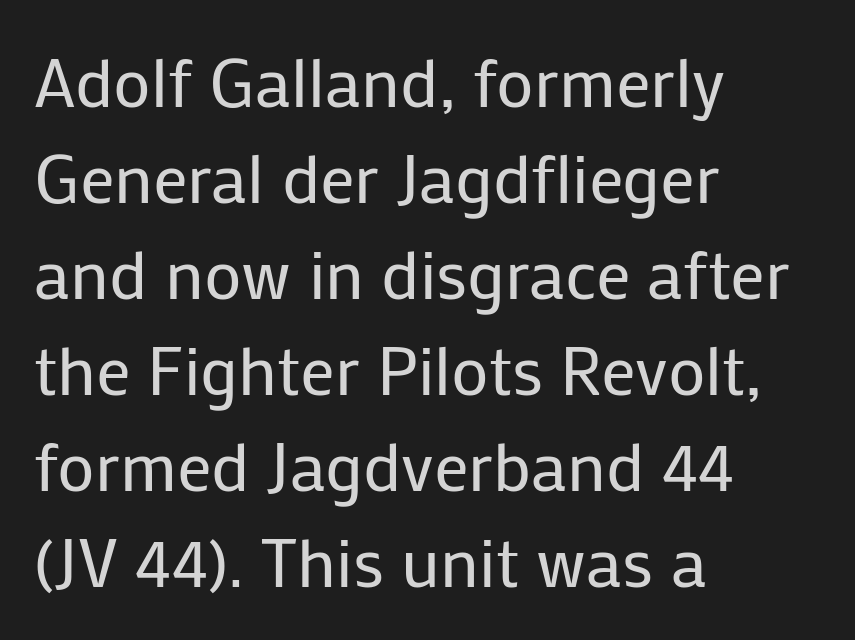
The image shows 69 px regular-weight sans-serif type, upright; set left-aligned, normal line spacing (1.39x), normal letter spacing, not underlined; low stroke contrast and a medium x-height.
